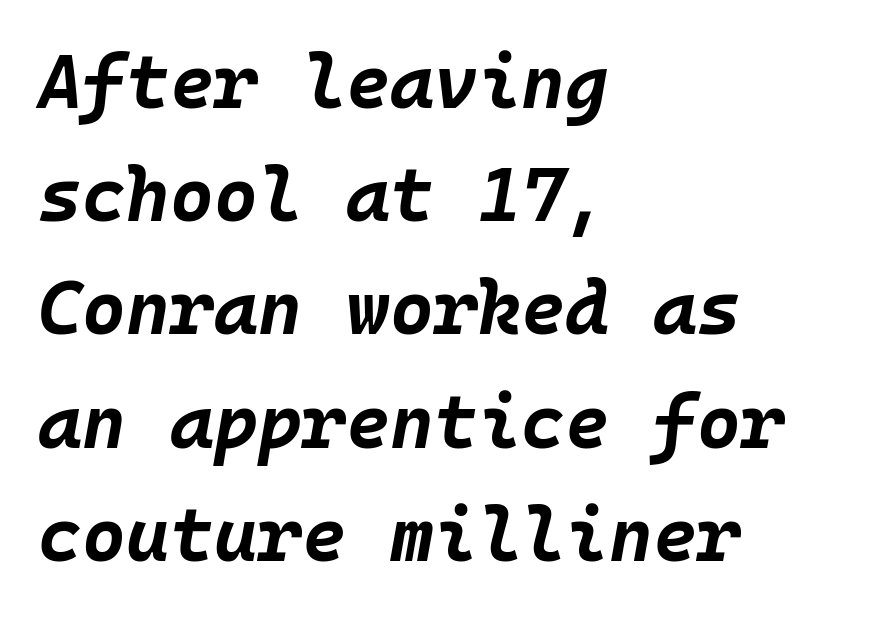
The glyphs look as if they've been sheared to an angle. Vertically, the passage feels balanced, rows spaced as you'd expect. Words float on clear page, feet unadorned. Spacing between characters is what you'd get straight out of the box. One-word summary of the alignment: left.
